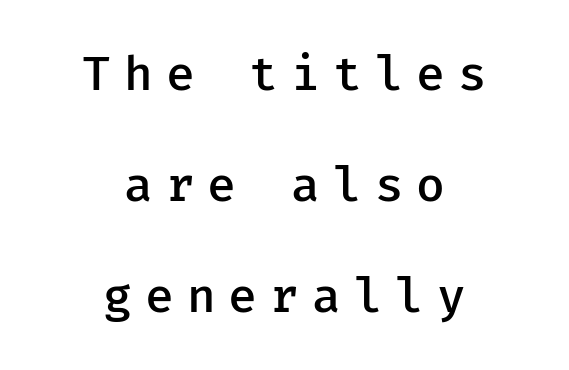
The image shows 48 px semibold sans-serif type, upright; set centered, loose line spacing (2.31x), unusually wide letter spacing (+0.27 em), not underlined; low stroke contrast and a medium x-height.
